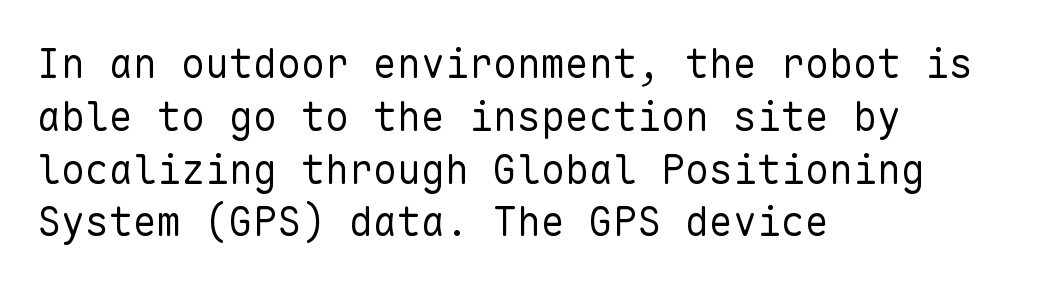
The image shows 40 px regular-weight sans-serif type, upright, monospaced; set left-aligned, normal line spacing (1.32x), normal letter spacing, not underlined; low stroke contrast and a medium x-height.
